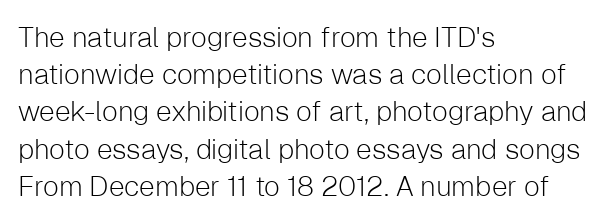
{"serif": "no", "italic": "no", "bold": "no", "weight": "light", "width": "normal", "stroke_contrast": "low", "x_height": "medium", "monospaced": "no", "underline": "no", "align": "left", "line_spacing": "normal", "line_spacing_ratio": 1.33, "letter_spacing": "normal", "letter_spacing_em": 0.0, "glyph_px": 28}
